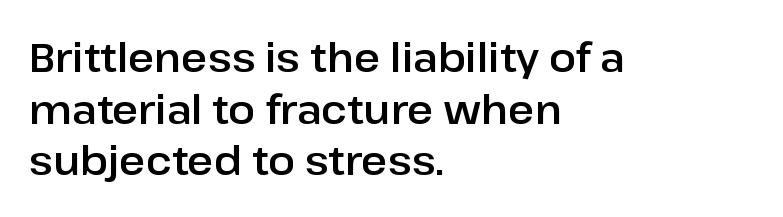
This rendering uses left alignment, leaving the right contour irregular. Standard letterfit; no display-style spreading of the glyphs. Do the letters lean? They stand straight. Nope, no serifs anywhere on these letters. Do the characters align in a grid? No, the font is proportional. Vertical spacing — default.
